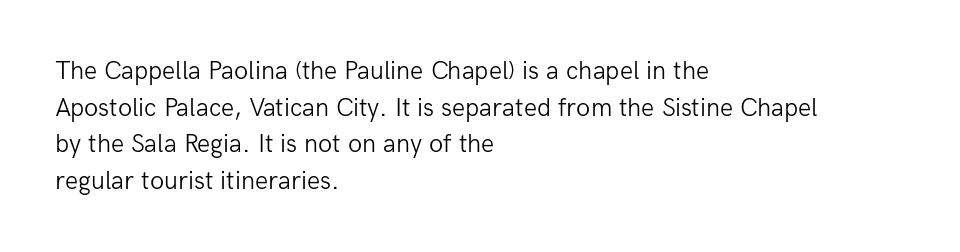
Q: Is the text bold? A: No.
Q: Is the text italic (slanted)? A: No, it is upright.
Q: Is the text underlined? A: No.
Q: How is the paragraph aligned? A: Left-aligned.
Q: Is the spacing between letters normal or unusually wide? A: Normal.
Q: Is the spacing between lines tight, normal or loose? A: Normal.
